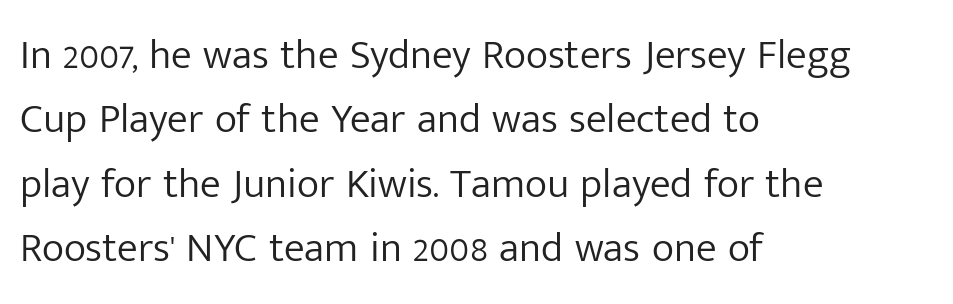
Q: Is the text bold? A: No.
Q: Is the text italic (slanted)? A: No, it is upright.
Q: Is the typeface a serif or a sans-serif typeface? A: Sans-serif.
Q: Is the text underlined? A: No.
Q: How is the paragraph aligned? A: Left-aligned.
Q: Is the spacing between letters normal or unusually wide? A: Normal.
Q: Is the spacing between lines tight, normal or loose? A: Normal.
Q: Width (condensed, normal, or wide)? A: Normal.
Q: Stroke contrast? A: Low.
Q: x-height? A: Medium.
Q: Monospaced? A: No.
